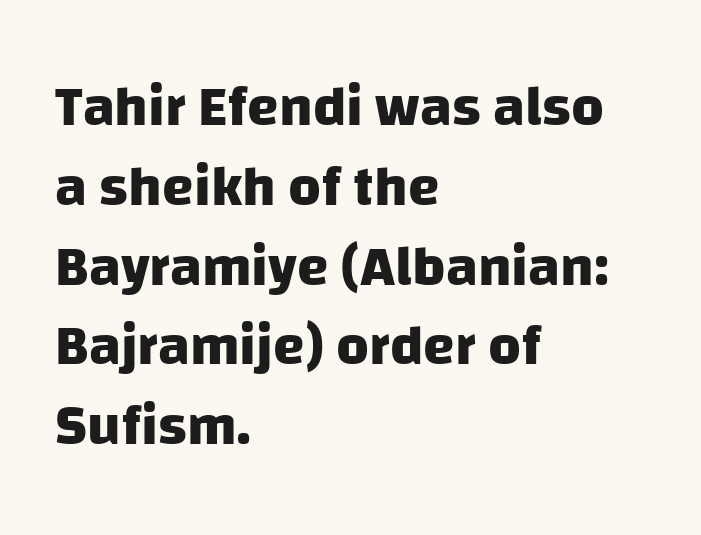
The image shows 57 px heavy sans-serif type; set left-aligned, normal line spacing (1.4x), normal letter spacing, not underlined; low stroke contrast and a large x-height.
